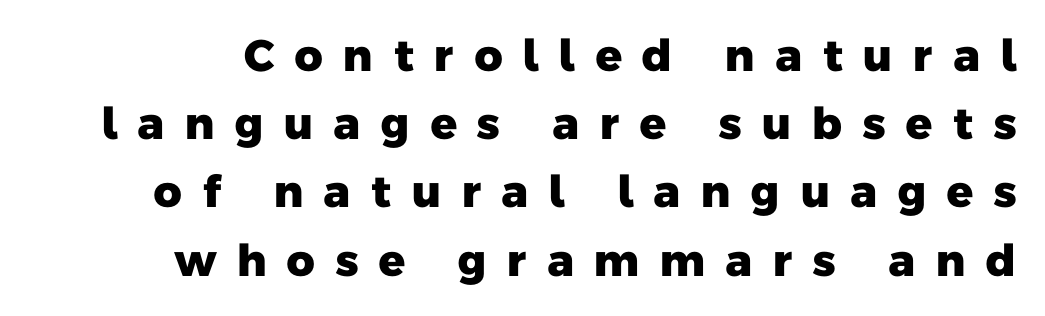
{"serif": "no", "bold": "yes", "weight": "heavy", "width": "normal", "stroke_contrast": "low", "x_height": "medium", "monospaced": "no", "underline": "no", "line_spacing": "normal", "line_spacing_ratio": 1.55, "letter_spacing": "wide", "letter_spacing_em": 0.43, "glyph_px": 44}
